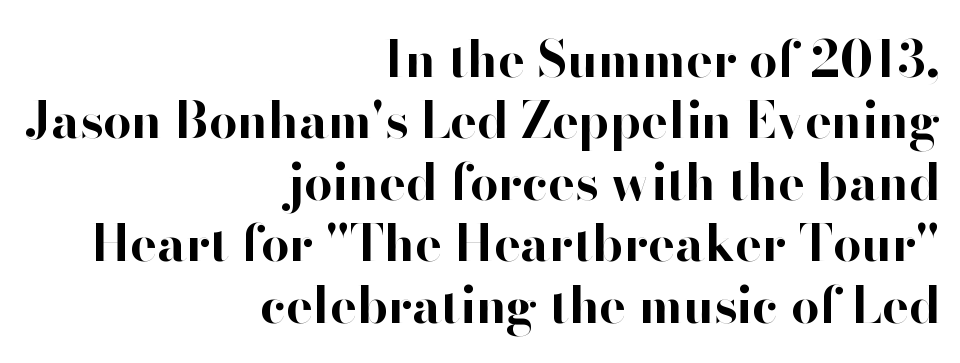
Underline: absent. The type is set solid horizontally, with unmodified tracking. Is there any slant? The stems are plumb. The characters display no serif detailing; their extremities are plain.
